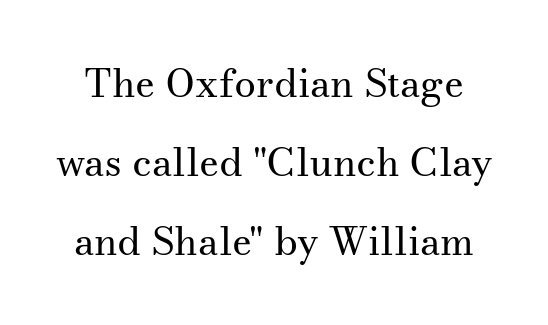
The image shows 39 px regular-weight serif type, upright; set loose line spacing (2.03x), normal letter spacing, not underlined; medium stroke contrast and a small x-height.
